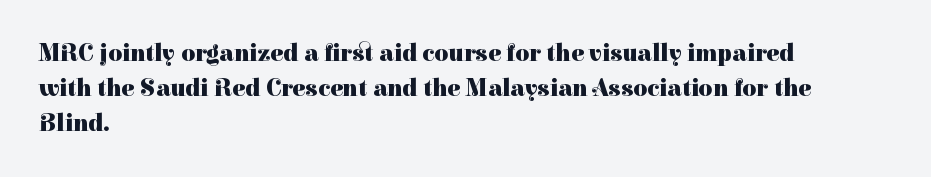
Nope, not italic — everything's standing straight. The passage shown has conventional tracking throughout. Bold? Absolutely — the strokes are thick and heavy. If you drew a ruler down the left edge, every line would touch it. The gap between lines stays unmarked. Horizontal bands of white between lines are of average thickness.
